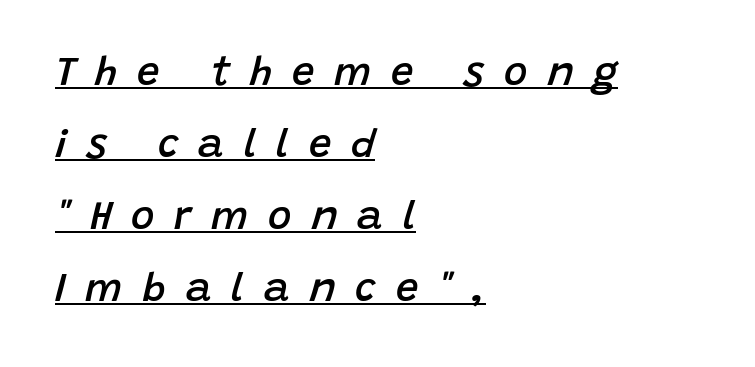
The words here are underlined. The passage shown has open, widely tracked lettering throughout. Strokes here are thickened, but only to semibold level. Spacing verdict: proportional, widths tailored to each character. Does the copy run flush right? No — it runs flush left. When letters slant like this, we call the style italic.
